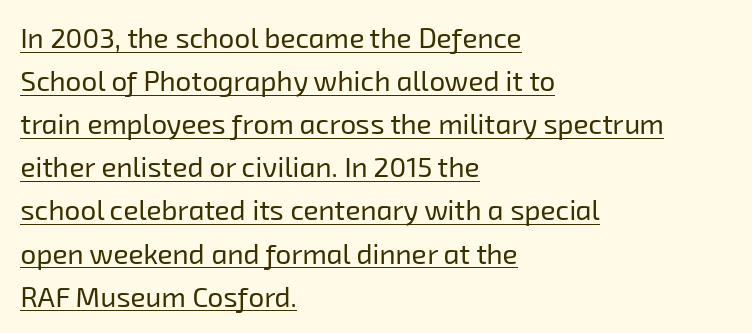
{"serif": "no", "bold": "no", "weight": "regular", "width": "normal", "stroke_contrast": "low", "x_height": "medium", "monospaced": "no", "underline": "yes", "align": "left", "line_spacing": "normal", "line_spacing_ratio": 1.54, "letter_spacing": "normal", "letter_spacing_em": 0.0, "glyph_px": 28}
